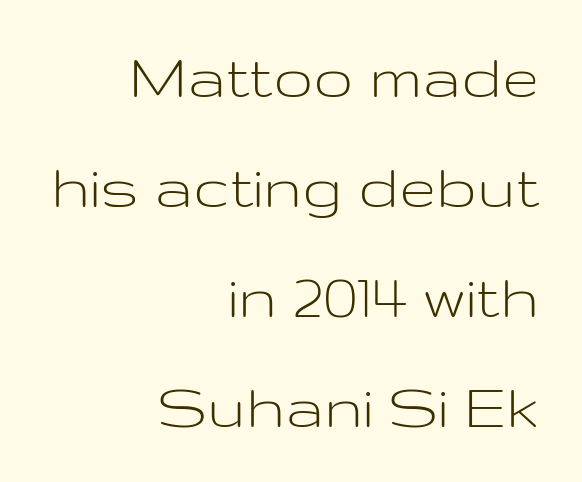
{"serif": "no", "italic": "no", "bold": "no", "weight": "light", "width": "wide", "stroke_contrast": "low", "x_height": "medium", "monospaced": "no", "underline": "no", "align": "right", "line_spacing": "normal", "line_spacing_ratio": 1.64, "letter_spacing": "normal", "letter_spacing_em": 0.0, "glyph_px": 67}
